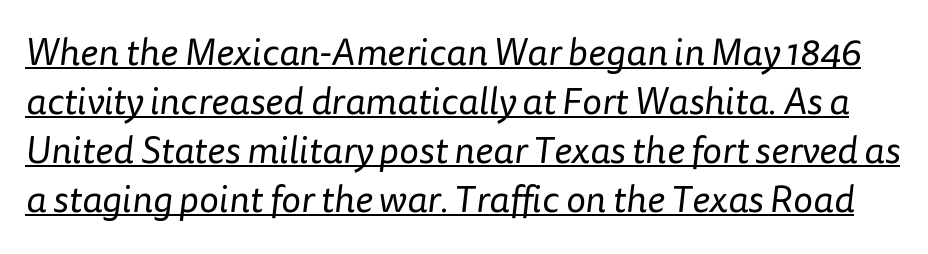
The passage shown has conventional tracking throughout. These lines are composed in type without serifs. No extra ink here — the face is not bold. If you measured baseline to baseline, you'd find a middling distance. Proportional: the letters do not fall into vertical columns.
